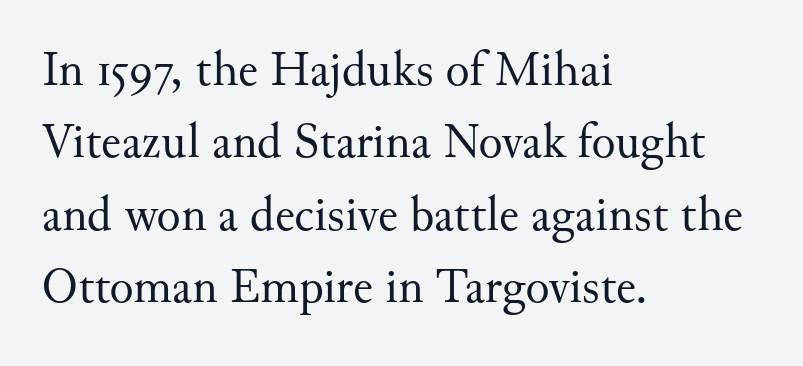
{"serif": "yes", "italic": "no", "bold": "no", "weight": "regular", "width": "normal", "stroke_contrast": "medium", "x_height": "small", "monospaced": "no", "underline": "no", "align": "left", "line_spacing": "normal", "line_spacing_ratio": 1.45, "letter_spacing": "normal", "letter_spacing_em": 0.0, "glyph_px": 50}
